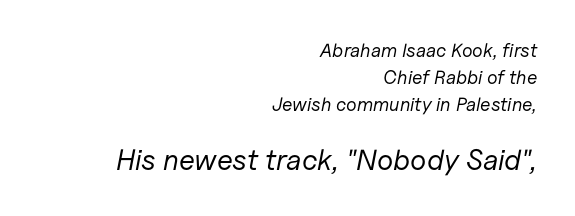
Q: Is the text bold? A: No.
Q: Is the text italic (slanted)? A: Yes, it leans right by about 11 degrees.
Q: Is the text underlined? A: No.
Q: How is the paragraph aligned? A: Right-aligned.
Q: Is the spacing between letters normal or unusually wide? A: Normal.
Q: Is the spacing between lines tight, normal or loose? A: Normal.
Q: Which block of text is set in a larger size, the first (top) or the second (bottom)? A: The second (bottom) one.
Q: Width (condensed, normal, or wide)? A: Normal.
Q: Stroke contrast? A: Low.
Q: x-height? A: Medium.
Q: Monospaced? A: No.
